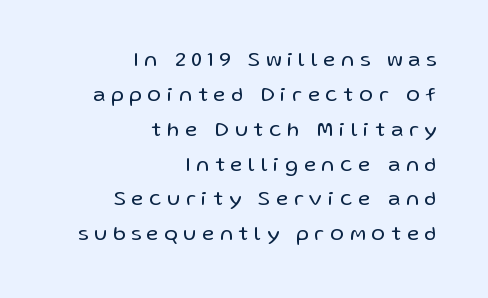
Q: Is the text bold? A: No.
Q: Is the text italic (slanted)? A: No, it is upright.
Q: Is the text underlined? A: No.
Q: How is the paragraph aligned? A: Right-aligned.
Q: Is the spacing between letters normal or unusually wide? A: Unusually wide.
Q: Is the spacing between lines tight, normal or loose? A: Normal.
